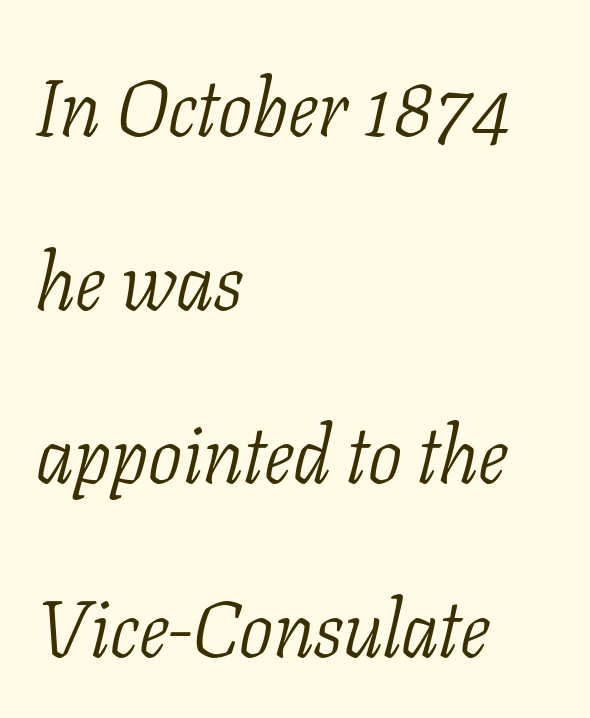
{"serif": "yes", "italic": "yes", "lean": "right", "slant_degrees": 11, "bold": "no", "weight": "light", "width": "condensed", "stroke_contrast": "low", "x_height": "medium", "monospaced": "no", "underline": "no", "align": "left", "line_spacing": "loose", "line_spacing_ratio": 2.17, "letter_spacing": "normal", "letter_spacing_em": 0.0, "glyph_px": 80}
